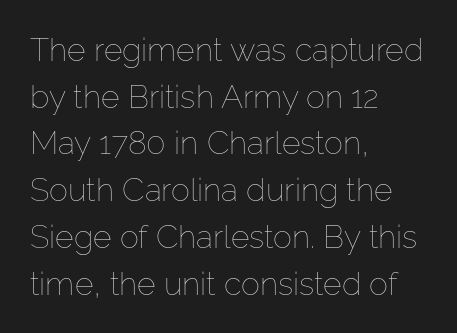
{"italic": "no", "bold": "no", "weight": "thin", "width": "normal", "stroke_contrast": "low", "x_height": "medium", "monospaced": "no", "underline": "no", "align": "left", "line_spacing": "normal", "line_spacing_ratio": 1.46, "letter_spacing": "normal", "letter_spacing_em": 0.0, "glyph_px": 32}
